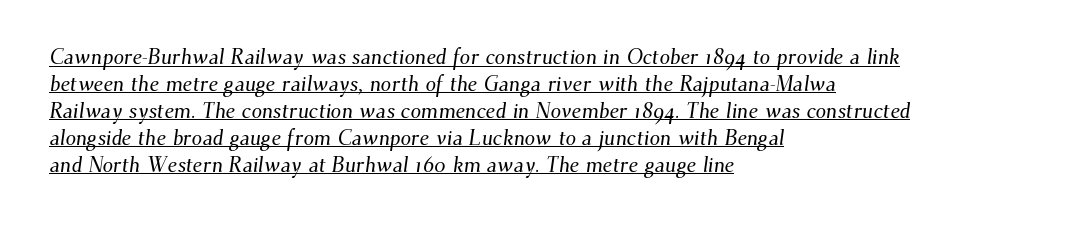
{"underline": "yes", "align": "left", "line_spacing": "normal", "line_spacing_ratio": 1.28, "letter_spacing": "normal", "letter_spacing_em": 0.0, "glyph_px": 21}
